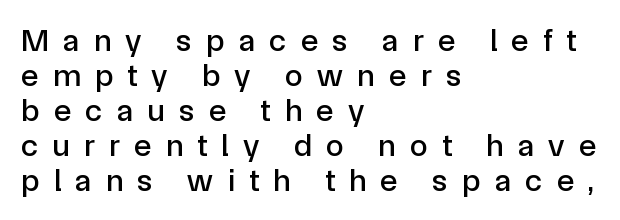
Loose tracking; the words dissolve into strings of separated letters. Leading: reduced. Beneath every word, the page is bare. Is the block centered? No — it sits flush against the left margin.
